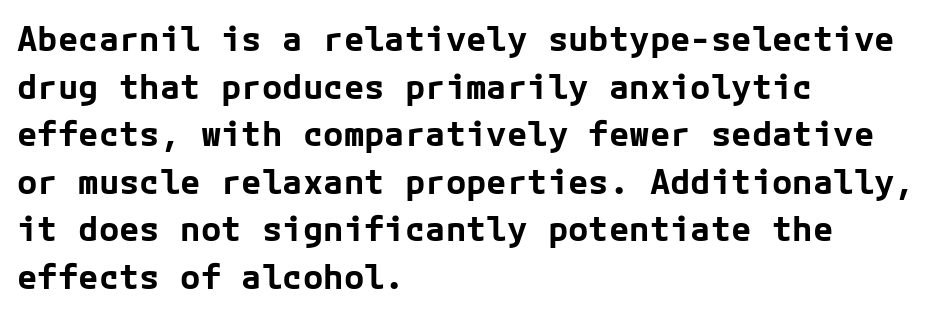
Q: Is the text bold? A: Yes.
Q: Is the text italic (slanted)? A: No, it is upright.
Q: Is the typeface a serif or a sans-serif typeface? A: Sans-serif.
Q: Is the text underlined? A: No.
Q: How is the paragraph aligned? A: Left-aligned.
Q: Is the spacing between letters normal or unusually wide? A: Normal.
Q: Is the spacing between lines tight, normal or loose? A: Normal.
Q: Width (condensed, normal, or wide)? A: Normal.
Q: Stroke contrast? A: Low.
Q: x-height? A: Medium.
